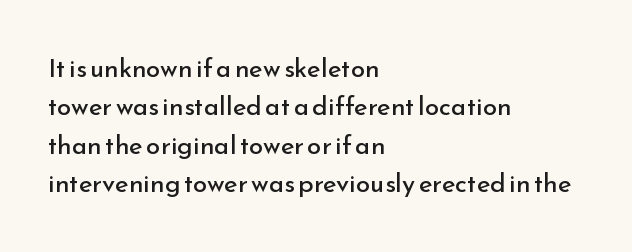
{"italic": "no", "bold": "no", "underline": "no", "align": "left", "line_spacing": "normal", "line_spacing_ratio": 1.48, "letter_spacing": "normal", "letter_spacing_em": 0.0, "glyph_px": 26}
